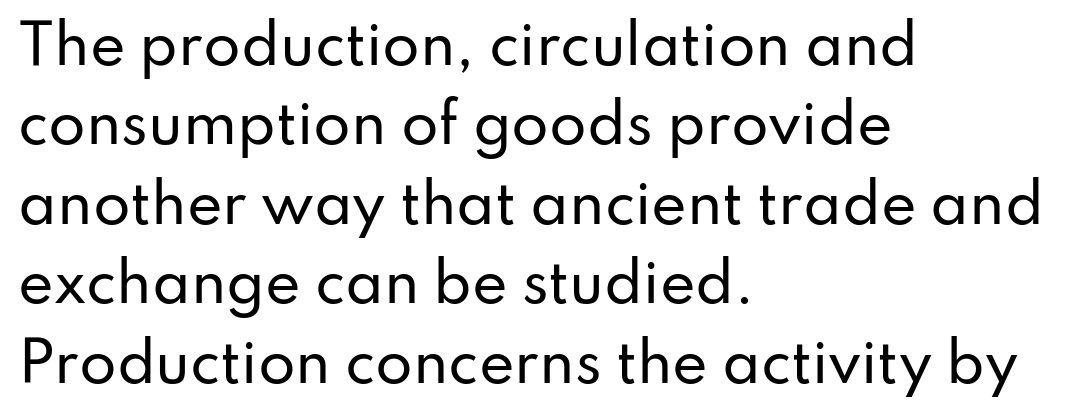
Compared with typical body copy, the letter spacing here is the same. Horizontally, the lines are justified to the leading edge only. In terms of leading, this rendering sits right in the middle. The characters display no serif detailing; their extremities are plain.
